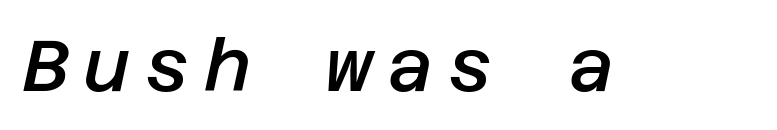
Q: Is the text bold? A: Semi-bold.
Q: Is the text italic (slanted)? A: Yes, it leans right by about 12 degrees.
Q: Is the text underlined? A: No.
Q: Width (condensed, normal, or wide)? A: Normal.
Q: Stroke contrast? A: Low.
Q: x-height? A: Large.
